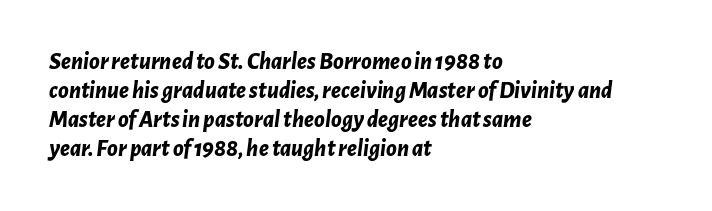
Q: Is the text bold? A: Yes.
Q: Is the text italic (slanted)? A: Yes, it leans right by about 7 degrees.
Q: Is the text underlined? A: No.
Q: How is the paragraph aligned? A: Left-aligned.
Q: Is the spacing between letters normal or unusually wide? A: Normal.
